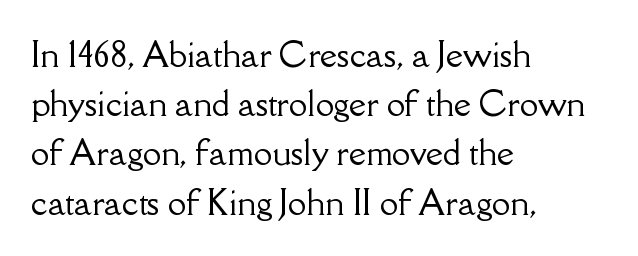
Character widths vary here, with narrow letters taking less room than wide ones. Layout note: lines flush left. Ordinary non-slanted type is in use. The strip under each line holds only bare page. Leading: standard.
